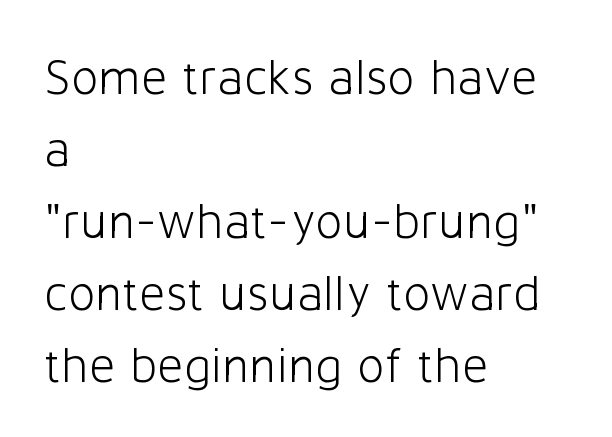
Q: Is the text bold? A: No.
Q: Is the text italic (slanted)? A: No, it is upright.
Q: Is the typeface a serif or a sans-serif typeface? A: Sans-serif.
Q: Is the text underlined? A: No.
Q: How is the paragraph aligned? A: Left-aligned.
Q: Is the spacing between letters normal or unusually wide? A: Normal.
Q: Is the spacing between lines tight, normal or loose? A: Normal.
Q: Width (condensed, normal, or wide)? A: Normal.
Q: Stroke contrast? A: Low.
Q: x-height? A: Medium.
Q: Monospaced? A: No.
